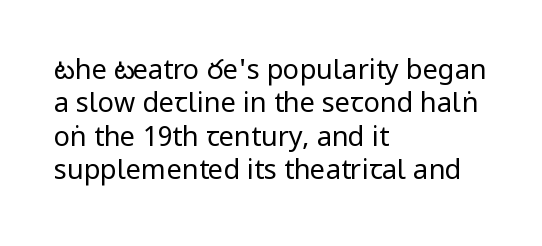
{"italic": "no", "bold": "no", "underline": "no", "align": "left", "line_spacing_ratio": 1.24, "letter_spacing": "normal", "letter_spacing_em": 0.0, "glyph_px": 27}
